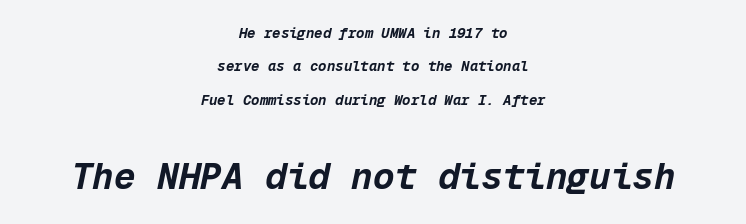
The lines are quadded center. Beneath every word, the page is bare. Every character sits at an angle, as italics do. A full-strength bold gives these letters their thick strokes. Short note: letters normally spaced.
